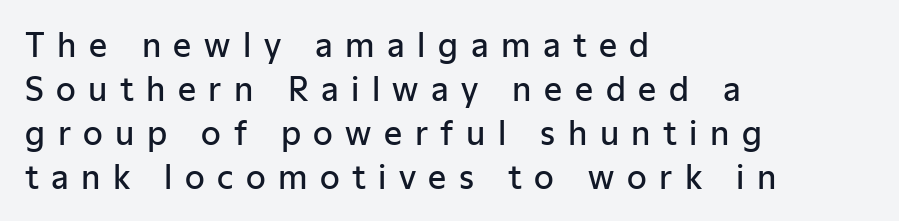
The image shows 32 px semibold sans-serif type, upright; set left-aligned, normal line spacing (1.37x), unusually wide letter spacing (+0.39 em), not underlined; low stroke contrast and a medium x-height.
